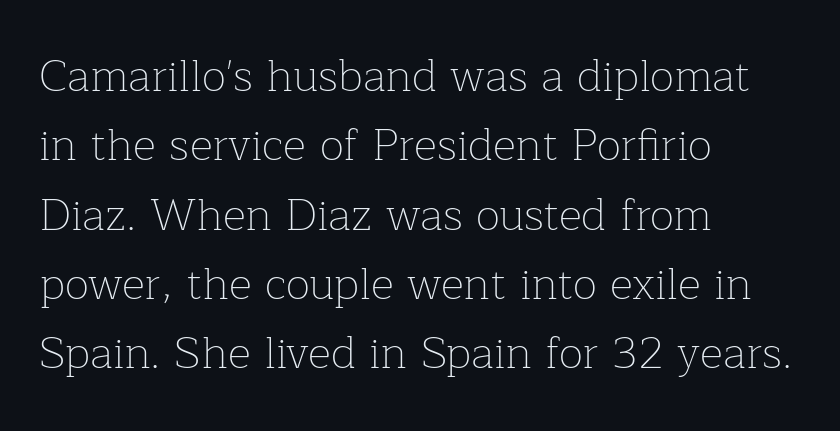
{"serif": "yes", "italic": "no", "bold": "no", "weight": "thin", "width": "normal", "stroke_contrast": "low", "x_height": "medium", "monospaced": "no", "underline": "no", "align": "left", "line_spacing": "normal", "line_spacing_ratio": 1.54, "letter_spacing": "normal", "letter_spacing_em": 0.0, "glyph_px": 45}
